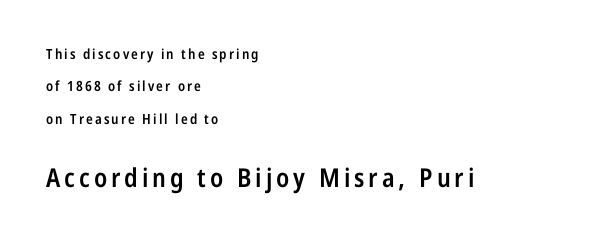
The image shows 26 px text type, upright; set left-aligned, loose line spacing (2.31x), not underlined; the second (bottom) block is 1.86x larger.
